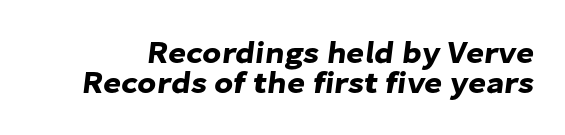
Varying glyph widths throughout — classic text-font behaviour. Cramped leading. Each row of text sits above clean, open space. Caption: standard tracking, unaltered. This sample uses a sans-serif face.
